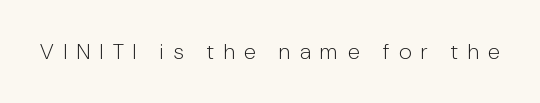
Caption: face not bold, strokes unweighted. Every character sits straight up, as roman type does. Letter spacing: wide. Nobody drew a line under any word here.
